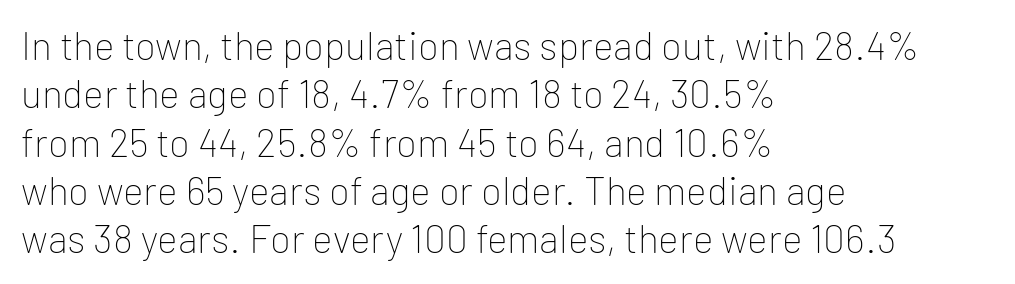
Caption: standard tracking, unaltered. The baseline area is clear. Nope, not italic — everything's standing straight. Notice how the passage keeps a crisp vertical edge on the left only. Proportional: the letters do not fall into vertical columns. The typeface chosen for these lines omits serifs.
